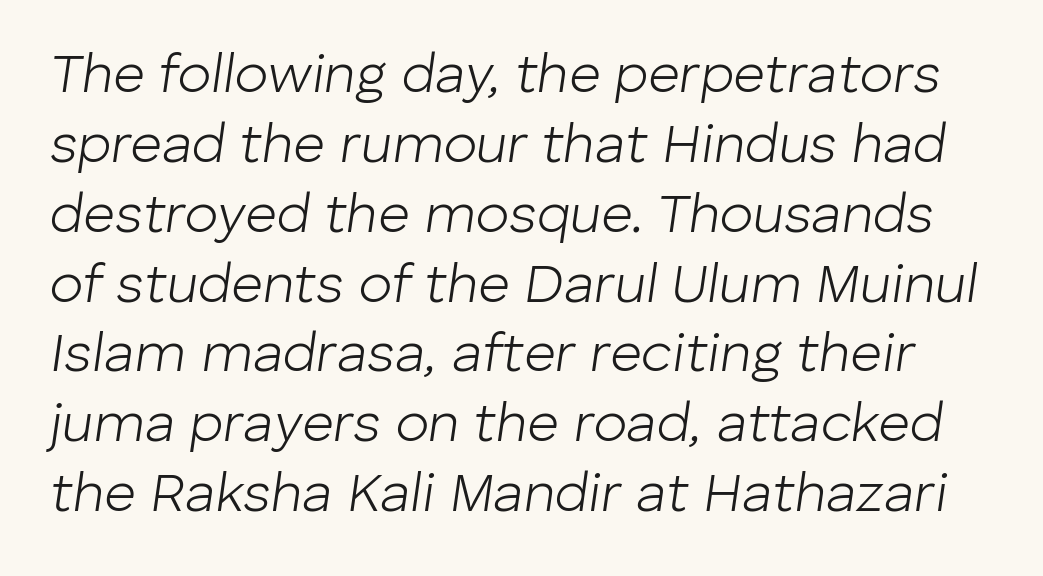
Q: Is the text bold? A: No.
Q: Is the text italic (slanted)? A: Yes, it leans right by about 8 degrees.
Q: Is the text underlined? A: No.
Q: Is the spacing between letters normal or unusually wide? A: Normal.
Q: Is the spacing between lines tight, normal or loose? A: Normal.
Q: Width (condensed, normal, or wide)? A: Normal.
Q: Stroke contrast? A: Low.
Q: x-height? A: Medium.
Q: Monospaced? A: No.
